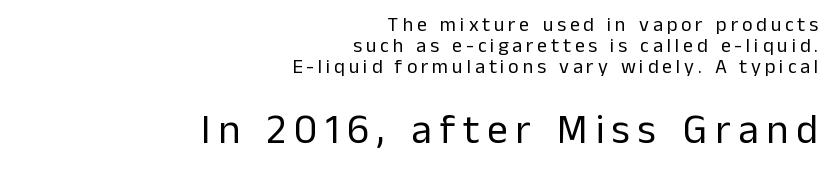
Q: Is the text bold? A: No.
Q: Is the text italic (slanted)? A: No, it is upright.
Q: Is the typeface a serif or a sans-serif typeface? A: Sans-serif.
Q: Is the text underlined? A: No.
Q: How is the paragraph aligned? A: Right-aligned.
Q: Is the spacing between lines tight, normal or loose? A: Tight.
Q: Which block of text is set in a larger size, the first (top) or the second (bottom)? A: The second (bottom) one.
Q: Width (condensed, normal, or wide)? A: Normal.
Q: Stroke contrast? A: Low.
Q: x-height? A: Medium.
Q: Monospaced? A: No.
